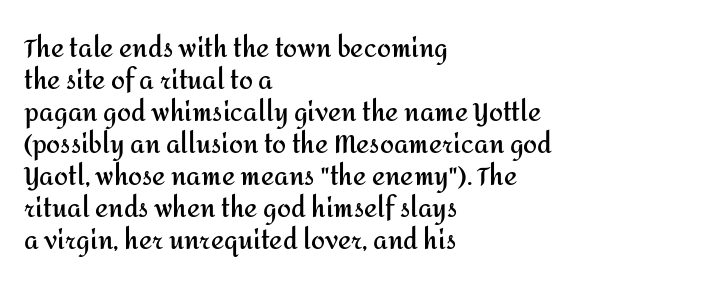
The typesetter chose a ragged-right arrangement here. The line texture is even and compact thanks to regular tracking. Summary of weight: heavy, a full bold. Vertically, the passage feels balanced, rows spaced as you'd expect. In terms of posture, this sample is upright.
